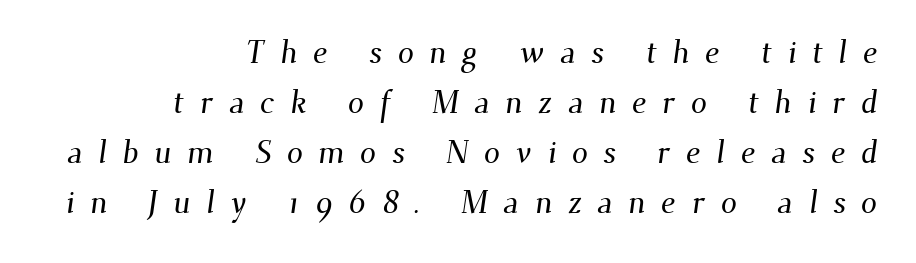
Q: Is the typeface a serif or a sans-serif typeface? A: Serif.
Q: Is the text underlined? A: No.
Q: How is the paragraph aligned? A: Right-aligned.
Q: Is the spacing between letters normal or unusually wide? A: Unusually wide.
Q: Is the spacing between lines tight, normal or loose? A: Normal.
Q: Width (condensed, normal, or wide)? A: Normal.
Q: Stroke contrast? A: Medium.
Q: x-height? A: Small.
Q: Monospaced? A: No.
